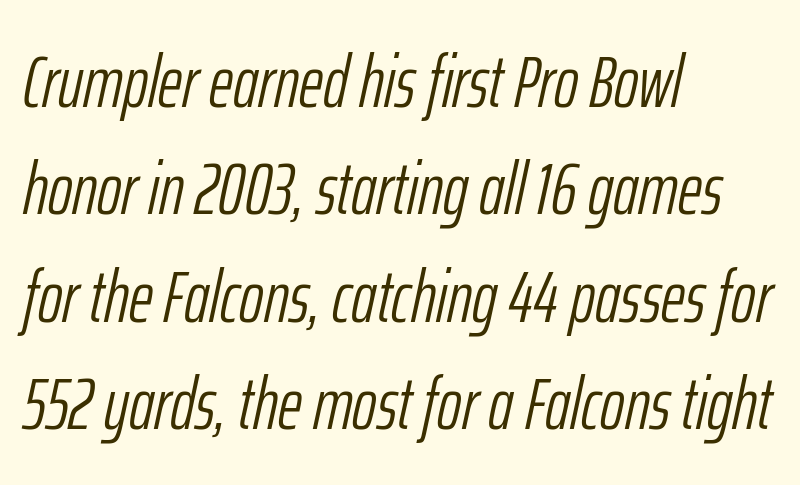
The letters look calm and open, with moderate or lighter stems. One glance says typical: line gaps are just what's usual. Each letter keeps its own natural width here, so spacing adapts to shape. Left-aligned paragraph, ragged on the right. Nothing unusual about the tracking: characters are spaced as the font intends. Compared with ordinary roman type, these characters are visibly tilted.
